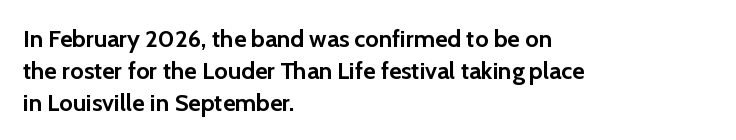
The image shows 24 px bold type, upright; set left-aligned, normal line spacing (1.33x), normal letter spacing, not underlined.
